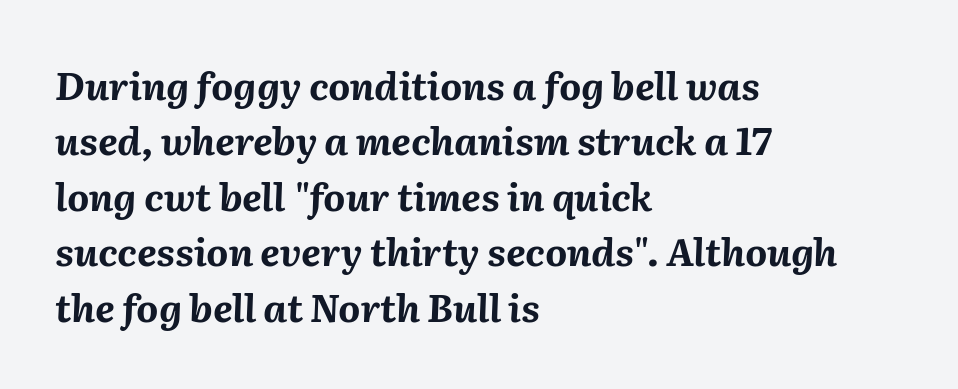
Q: Is the text bold? A: Yes.
Q: Is the text italic (slanted)? A: Yes, it leans right by about 2 degrees.
Q: Is the text underlined? A: No.
Q: How is the paragraph aligned? A: Left-aligned.
Q: Is the spacing between letters normal or unusually wide? A: Normal.
Q: Is the spacing between lines tight, normal or loose? A: Normal.
Q: Width (condensed, normal, or wide)? A: Normal.
Q: Stroke contrast? A: Medium.
Q: x-height? A: Medium.
Q: Monospaced? A: No.
